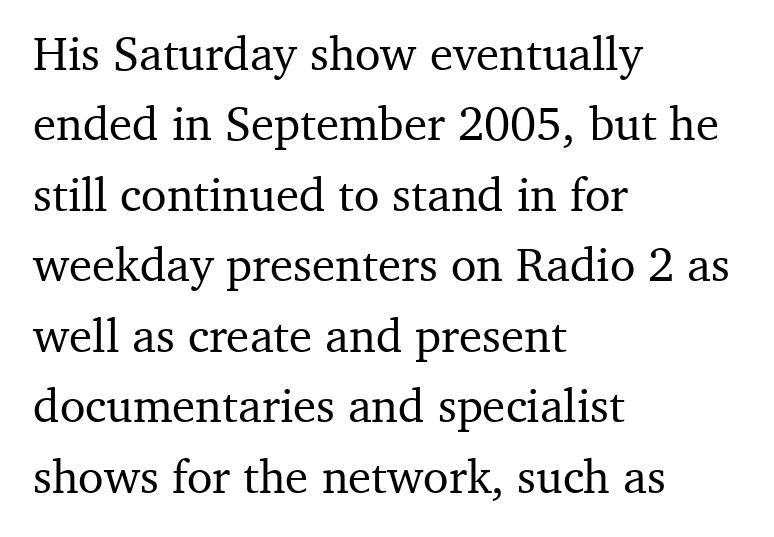
Q: Is the text italic (slanted)? A: No, it is upright.
Q: Is the typeface a serif or a sans-serif typeface? A: Serif.
Q: Is the text underlined? A: No.
Q: How is the paragraph aligned? A: Left-aligned.
Q: Is the spacing between letters normal or unusually wide? A: Normal.
Q: Is the spacing between lines tight, normal or loose? A: Normal.
Q: Width (condensed, normal, or wide)? A: Normal.
Q: Stroke contrast? A: Medium.
Q: x-height? A: Medium.
Q: Monospaced? A: No.
